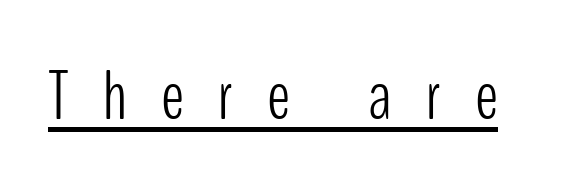
Stem width sits at or under what a default text font uses. Ordinary non-slanted type is in use. The characters display no serif detailing; their extremities are plain. The sample's only ornament is a line tracing under the words. The type is letterspaced generously, with wide tracking.
